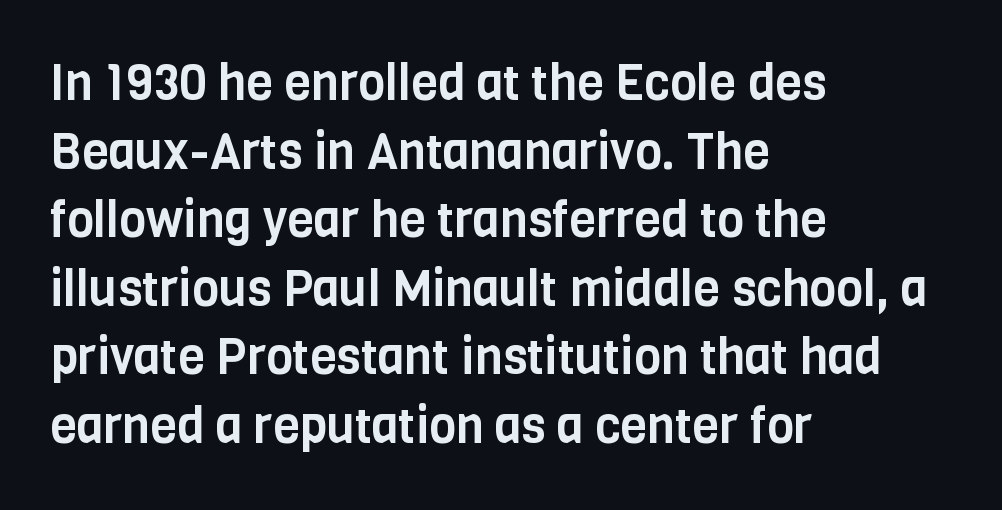
The image shows 49 px condensed sans-serif type, upright; set left-aligned, normal line spacing (1.4x), normal letter spacing, not underlined; low stroke contrast and a large x-height.
